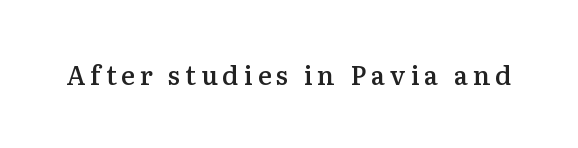
{"italic": "no", "bold": "semi", "underline": "no", "glyph_px": 26}
